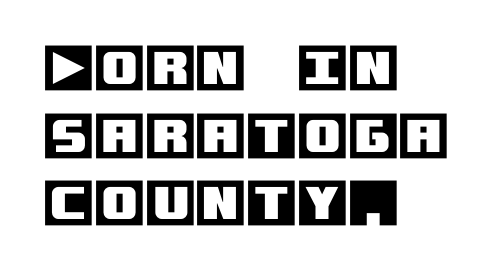
{"italic": "no", "width": "normal", "x_height": "large", "underline": "no", "align": "left", "line_spacing": "normal", "line_spacing_ratio": 1.3, "letter_spacing": "normal", "letter_spacing_em": 0.0, "glyph_px": 52}
